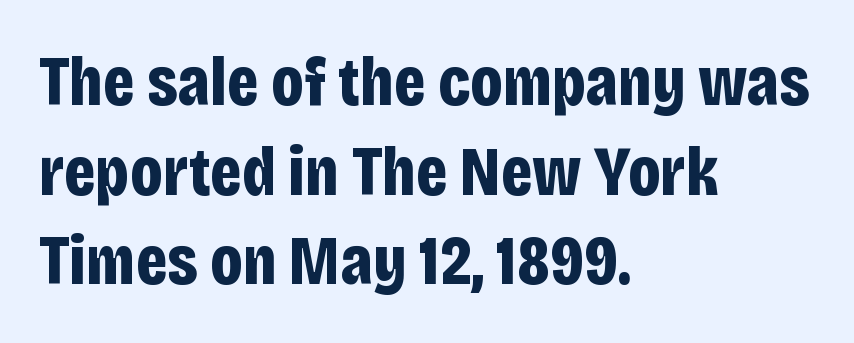
Q: Is the text bold? A: Yes.
Q: Is the text italic (slanted)? A: No, it is upright.
Q: Is the typeface a serif or a sans-serif typeface? A: Sans-serif.
Q: Is the text underlined? A: No.
Q: How is the paragraph aligned? A: Left-aligned.
Q: Is the spacing between letters normal or unusually wide? A: Normal.
Q: Is the spacing between lines tight, normal or loose? A: Normal.
Q: Width (condensed, normal, or wide)? A: Condensed.
Q: Stroke contrast? A: Low.
Q: x-height? A: Large.
Q: Monospaced? A: No.
